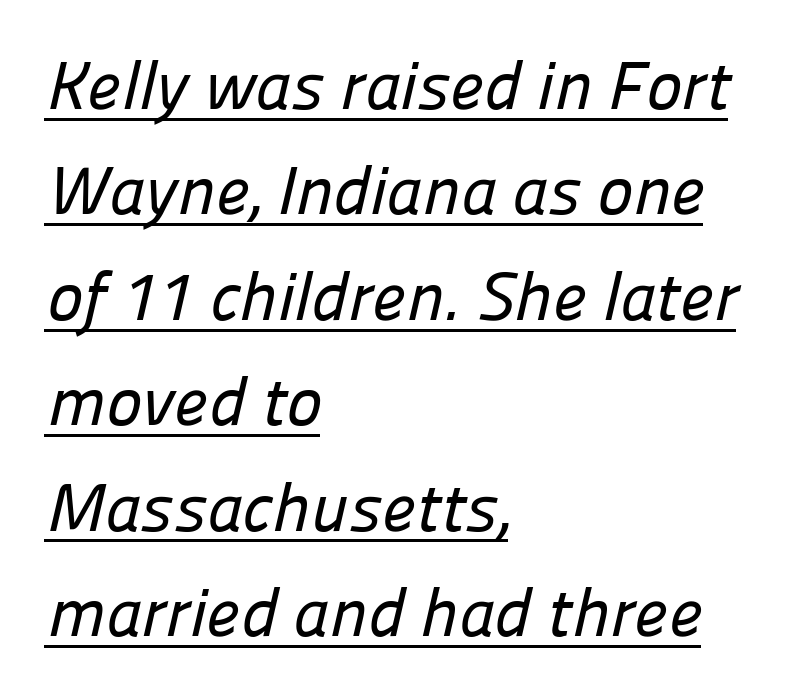
The image shows 68 px sans-serif type; set left-aligned, normal line spacing (1.55x), normal letter spacing, underlined; low stroke contrast and a medium x-height.
